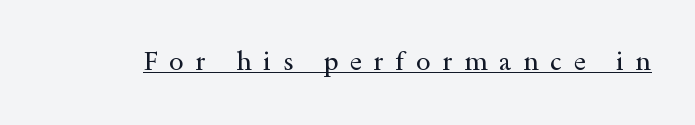
Q: Is the text bold? A: No.
Q: Is the text italic (slanted)? A: No, it is upright.
Q: Is the text underlined? A: Yes.
Q: Is the spacing between letters normal or unusually wide? A: Unusually wide.
